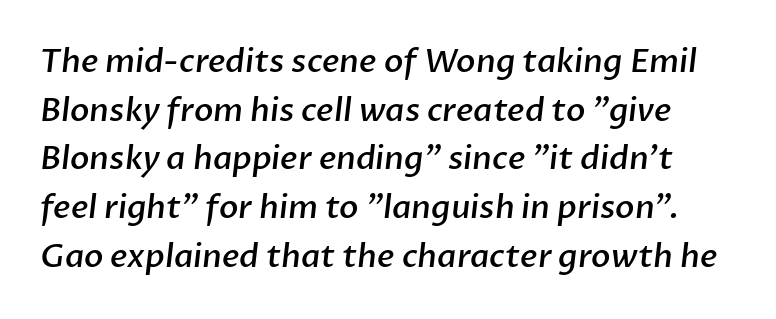
The image shows 32 px semibold sans-serif type; set normal line spacing (1.52x), normal letter spacing, not underlined; low stroke contrast and a medium x-height.
